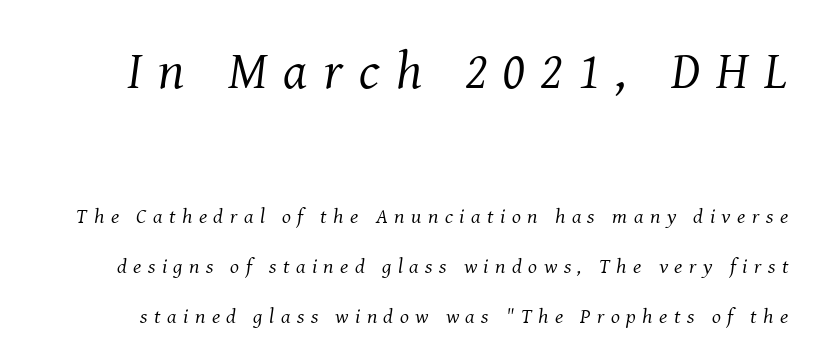
The image shows 53 px regular-weight serif type, italic (leaning right); set loose line spacing (2.4x), unusually wide letter spacing (+0.31 em), not underlined; the first (top) block is 2.52x larger; medium stroke contrast and a medium x-height.
